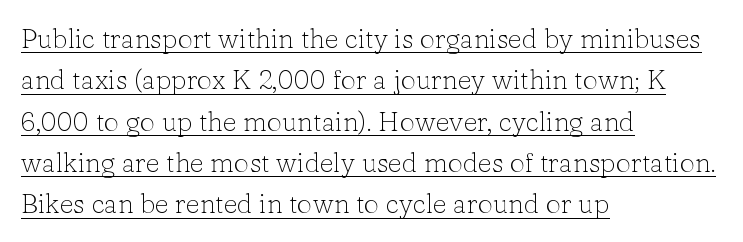
What's the leading like? Ordinary, nothing unusual. Like a heading marked for emphasis, these lines bear an underscore. Standard letterfit; no display-style spreading of the glyphs. Quick note: not italic, upright. The paragraph shown leans on its left margin. Heft: none added — not bold.
